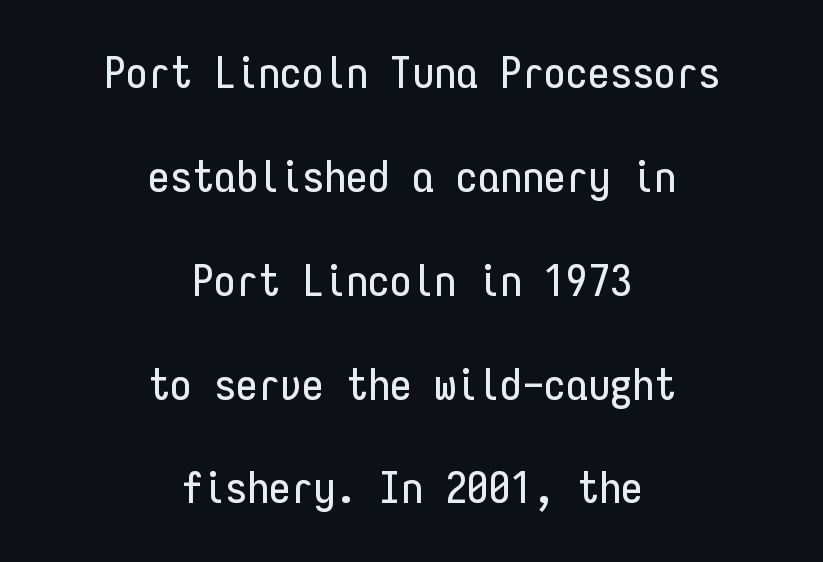
The image shows 44 px condensed sans-serif type, upright, monospaced; set centered, loose line spacing (2.36x), normal letter spacing, not underlined; low stroke contrast and a medium x-height.
